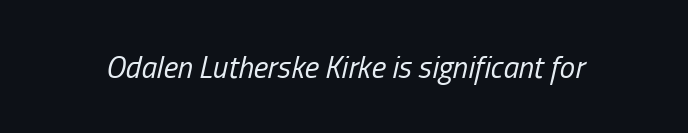
Q: Is the text bold? A: No.
Q: Is the text italic (slanted)? A: Yes, it leans right by about 13 degrees.
Q: Is the text underlined? A: No.
Q: Is the spacing between letters normal or unusually wide? A: Normal.
Q: Width (condensed, normal, or wide)? A: Condensed.
Q: Stroke contrast? A: Low.
Q: x-height? A: Medium.
Q: Monospaced? A: No.
